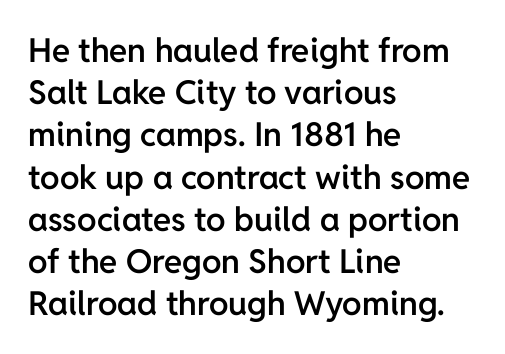
{"serif": "no", "italic": "no", "bold": "semi", "weight": "semibold", "width": "normal", "stroke_contrast": "low", "x_height": "medium", "monospaced": "no", "underline": "no", "align": "left", "line_spacing": "normal", "line_spacing_ratio": 1.28, "letter_spacing": "normal", "letter_spacing_em": 0.0, "glyph_px": 33}
